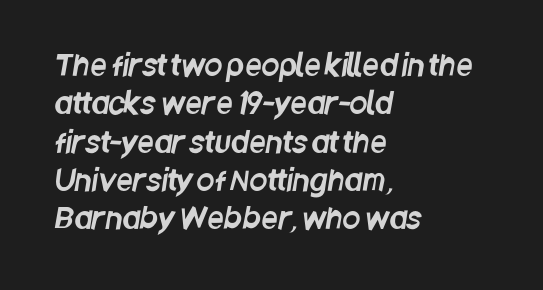
Q: Is the typeface a serif or a sans-serif typeface? A: Sans-serif.
Q: Is the text underlined? A: No.
Q: How is the paragraph aligned? A: Left-aligned.
Q: Is the spacing between letters normal or unusually wide? A: Normal.
Q: Is the spacing between lines tight, normal or loose? A: Normal.
Q: Width (condensed, normal, or wide)? A: Condensed.
Q: Stroke contrast? A: Low.
Q: x-height? A: Large.
Q: Monospaced? A: No.
